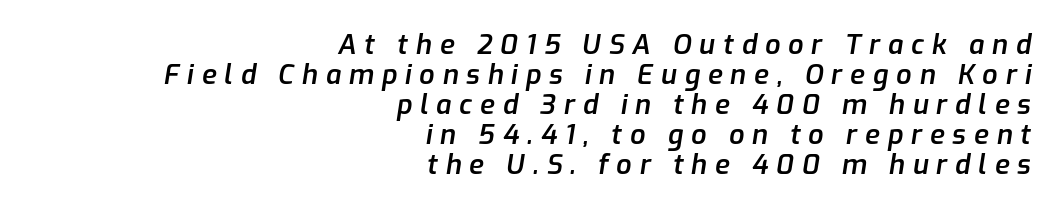
The image shows 27 px text type, italic (leaning right); set right-aligned, tight line spacing (1.11x), unusually wide letter spacing (+0.29 em), not underlined.
